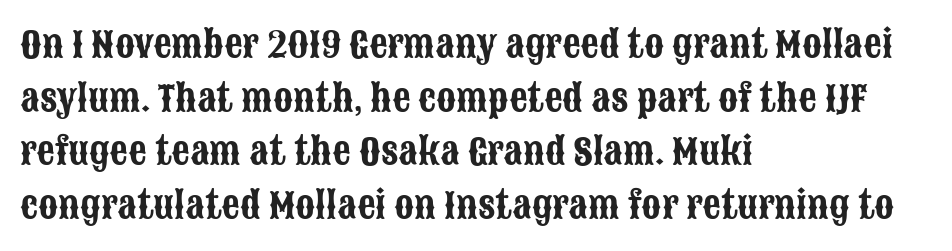
Looks like regular typesetting: each glyph gets only the width it needs. Leftover space on each line is placed entirely after the last word. If you drew a line through each stem, it would be perfectly vertical. No feet cap the strokes, marking this as sans-serif type.
